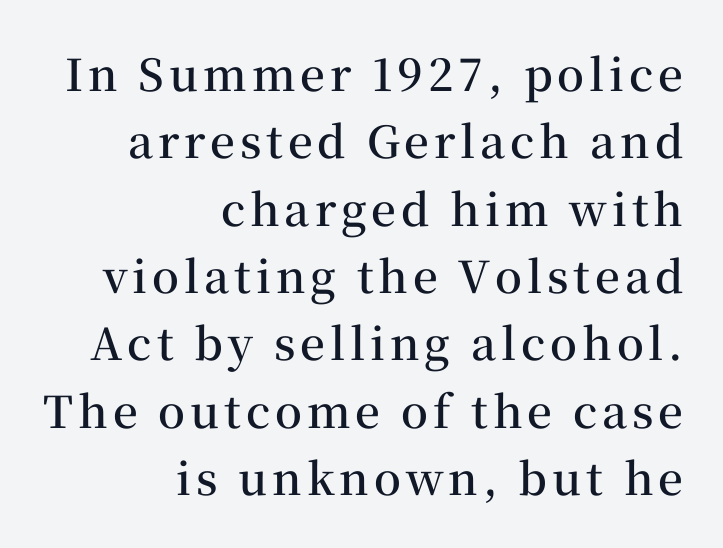
Q: Is the text bold? A: Semi-bold.
Q: Is the text italic (slanted)? A: No, it is upright.
Q: Is the typeface a serif or a sans-serif typeface? A: Serif.
Q: Is the text underlined? A: No.
Q: How is the paragraph aligned? A: Right-aligned.
Q: Is the spacing between lines tight, normal or loose? A: Normal.
Q: Width (condensed, normal, or wide)? A: Normal.
Q: Stroke contrast? A: Medium.
Q: x-height? A: Medium.
Q: Monospaced? A: No.
